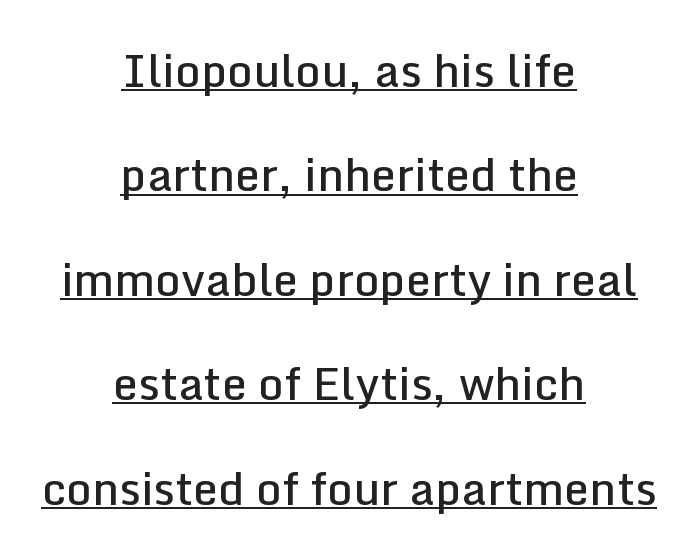
{"serif": "no", "italic": "no", "bold": "semi", "weight": "semibold", "width": "normal", "stroke_contrast": "low", "x_height": "medium", "monospaced": "no", "underline": "yes", "align": "center", "line_spacing": "loose", "line_spacing_ratio": 2.32, "letter_spacing": "normal", "letter_spacing_em": 0.0, "glyph_px": 45}
